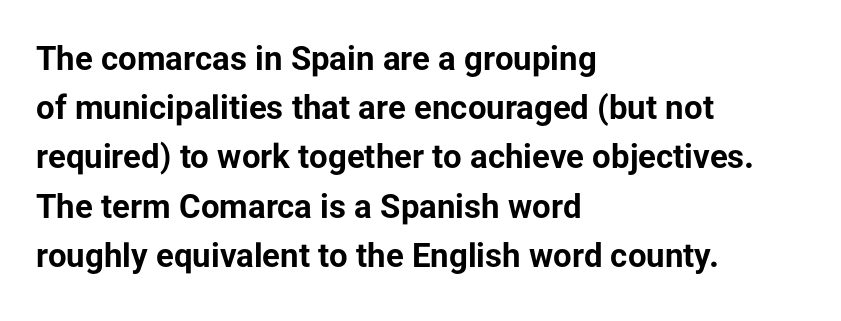
Q: Is the text bold? A: Yes.
Q: Is the text italic (slanted)? A: No, it is upright.
Q: Is the typeface a serif or a sans-serif typeface? A: Sans-serif.
Q: Is the text underlined? A: No.
Q: How is the paragraph aligned? A: Left-aligned.
Q: Is the spacing between letters normal or unusually wide? A: Normal.
Q: Is the spacing between lines tight, normal or loose? A: Normal.
Q: Width (condensed, normal, or wide)? A: Normal.
Q: Stroke contrast? A: Low.
Q: x-height? A: Medium.
Q: Monospaced? A: No.
